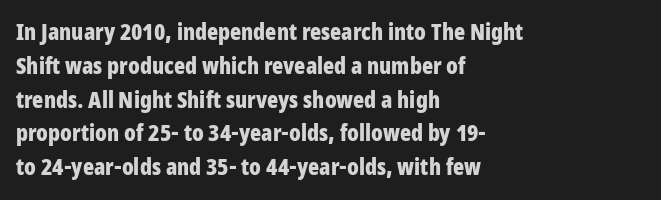
Bold? Absolutely — the strokes are thick and heavy. The setting favours the left margin, as ordinary paragraphs usually do. The font's upright variant was chosen for this text. A bare baseline throughout the passage. Vertical spacing — default.
